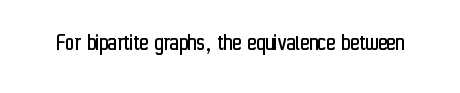
Q: Is the text bold? A: No.
Q: Is the text italic (slanted)? A: No, it is upright.
Q: Is the text underlined? A: No.
Q: Is the spacing between letters normal or unusually wide? A: Normal.
